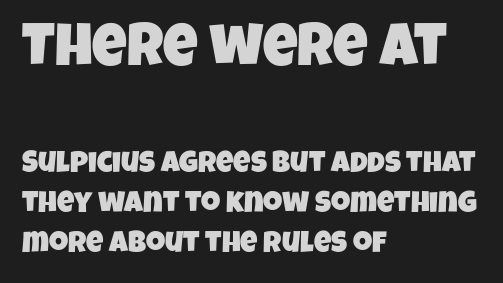
The image shows 60 px condensed sans-serif type; set left-aligned, normal line spacing (1.33x), normal letter spacing, not underlined; the first (top) block is 2.0x larger; low stroke contrast and a large x-height.
